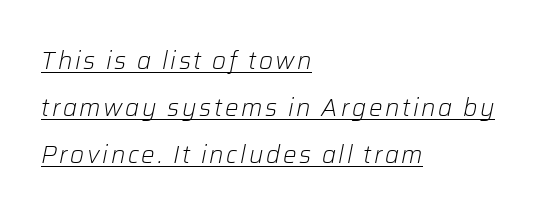
Q: Is the text bold? A: No.
Q: Is the text italic (slanted)? A: Yes, it leans right by about 12 degrees.
Q: Is the text underlined? A: Yes.
Q: How is the paragraph aligned? A: Left-aligned.
Q: Is the spacing between lines tight, normal or loose? A: Loose.
